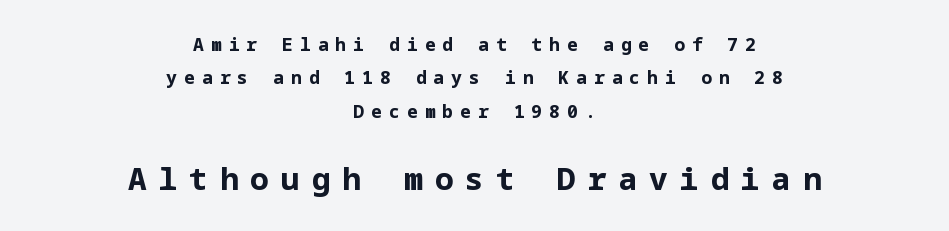
Q: Is the text bold? A: Yes.
Q: Is the text italic (slanted)? A: No, it is upright.
Q: Is the typeface a serif or a sans-serif typeface? A: Sans-serif.
Q: Is the text underlined? A: No.
Q: How is the paragraph aligned? A: Centered.
Q: Is the spacing between letters normal or unusually wide? A: Unusually wide.
Q: Which block of text is set in a larger size, the first (top) or the second (bottom)? A: The second (bottom) one.
Q: Width (condensed, normal, or wide)? A: Normal.
Q: Stroke contrast? A: Low.
Q: x-height? A: Medium.
